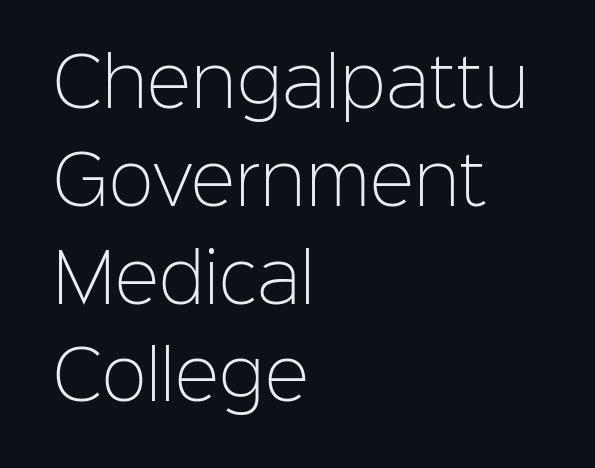
The image shows 67 px light sans-serif type, upright; set left-aligned, normal line spacing (1.46x), normal letter spacing, not underlined; low stroke contrast and a medium x-height.
